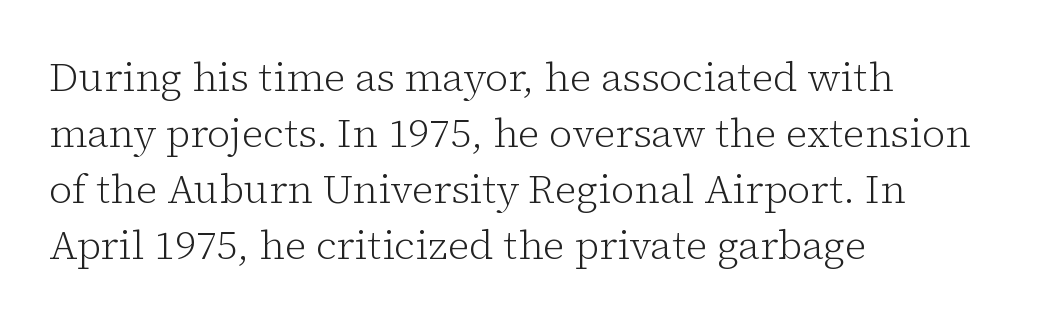
The font is comparable to plain body text, perhaps lighter. Characters follow at the spacing the type designer built in. The space directly below the letters is spotless. Yep, those are serifs on the letters.
